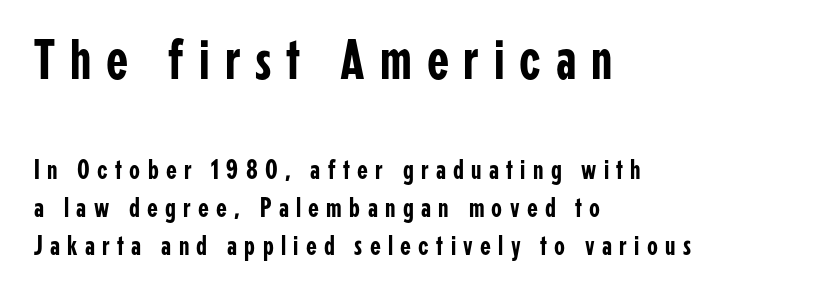
Q: Is the text italic (slanted)? A: No, it is upright.
Q: Is the typeface a serif or a sans-serif typeface? A: Sans-serif.
Q: Is the text underlined? A: No.
Q: How is the paragraph aligned? A: Left-aligned.
Q: Is the spacing between letters normal or unusually wide? A: Unusually wide.
Q: Is the spacing between lines tight, normal or loose? A: Normal.
Q: Which block of text is set in a larger size, the first (top) or the second (bottom)? A: The first (top) one.
Q: Width (condensed, normal, or wide)? A: Condensed.
Q: Stroke contrast? A: Low.
Q: x-height? A: Medium.
Q: Monospaced? A: No.
